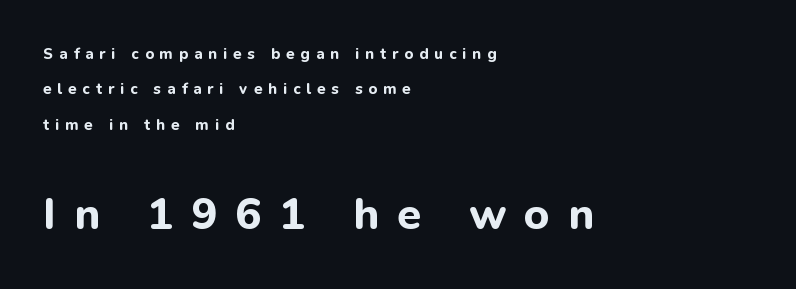
Q: Is the text bold? A: Yes.
Q: Is the text italic (slanted)? A: No, it is upright.
Q: Is the typeface a serif or a sans-serif typeface? A: Sans-serif.
Q: Is the text underlined? A: No.
Q: How is the paragraph aligned? A: Left-aligned.
Q: Is the spacing between letters normal or unusually wide? A: Unusually wide.
Q: Is the spacing between lines tight, normal or loose? A: Loose.
Q: Which block of text is set in a larger size, the first (top) or the second (bottom)? A: The second (bottom) one.
Q: Width (condensed, normal, or wide)? A: Normal.
Q: Stroke contrast? A: Low.
Q: x-height? A: Medium.
Q: Monospaced? A: No.
